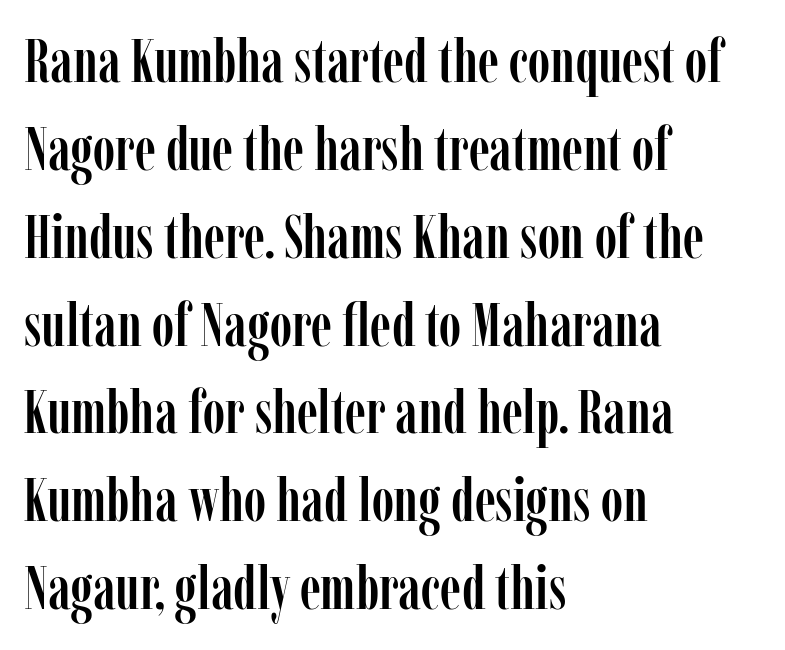
Horizontal alignment here is leftward, the default for most running prose. Yep, those are serifs on the letters. Nope, not italic — everything's standing straight. Honestly, there is no underline to notice here at all.
